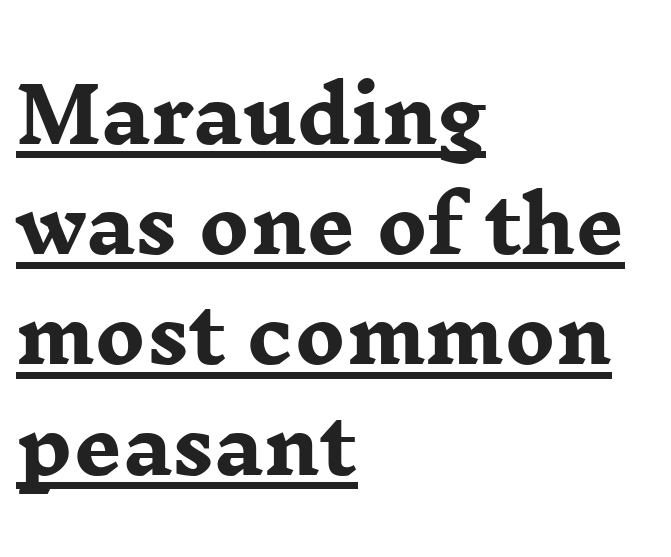
{"serif": "yes", "italic": "no", "bold": "yes", "weight": "heavy", "width": "wide", "stroke_contrast": "low", "x_height": "medium", "monospaced": "no", "underline": "yes", "align": "left", "line_spacing": "normal", "line_spacing_ratio": 1.47, "letter_spacing": "normal", "letter_spacing_em": 0.0, "glyph_px": 75}
